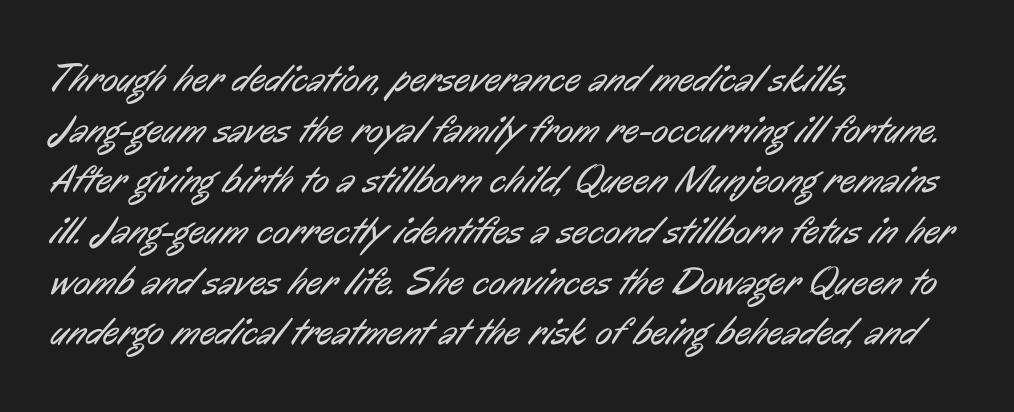
{"serif": "no", "bold": "no", "weight": "regular", "width": "condensed", "stroke_contrast": "low", "x_height": "medium", "monospaced": "no", "underline": "no", "align": "left", "line_spacing": "normal", "line_spacing_ratio": 1.3, "letter_spacing": "normal", "letter_spacing_em": 0.0, "glyph_px": 39}
